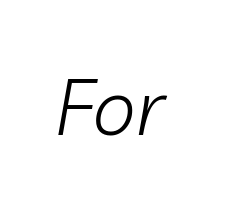
Q: Is the text bold? A: No.
Q: Is the text italic (slanted)? A: Yes, it leans right by about 10 degrees.
Q: Is the text underlined? A: No.
Q: Is the spacing between letters normal or unusually wide? A: Normal.
Q: Width (condensed, normal, or wide)? A: Normal.
Q: Stroke contrast? A: Low.
Q: x-height? A: Medium.
Q: Monospaced? A: No.
